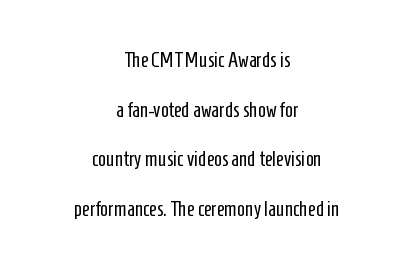
Q: Is the text bold? A: No.
Q: Is the text italic (slanted)? A: No, it is upright.
Q: Is the text underlined? A: No.
Q: How is the paragraph aligned? A: Centered.
Q: Is the spacing between letters normal or unusually wide? A: Normal.
Q: Is the spacing between lines tight, normal or loose? A: Loose.
